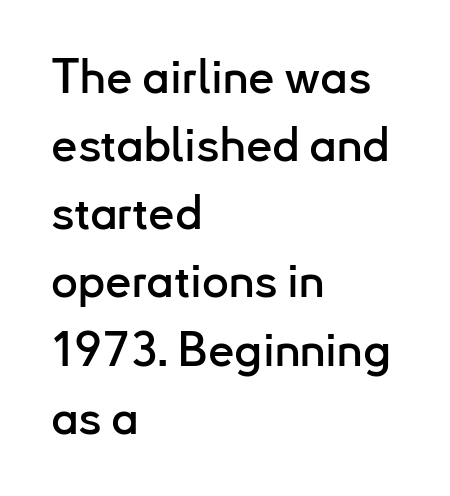
How would I describe the line gaps? Plain and ordinary. The font family rendered here belongs to the sans-serif group. Unmarked baselines from the first word to the last. Vertical strokes here are truly vertical. Honestly, the letter spacing is just normal — you wouldn't notice it. Is this a fixed-width face? No — the glyphs have proportional, varying widths.
